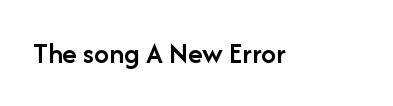
Strokes here are thickened, but only to semibold level. The words here are not underlined. The letters sit at their default tracking, neither squeezed nor spread. Note the varied advance widths — an 'i' is clearly narrower than an 'm'.
